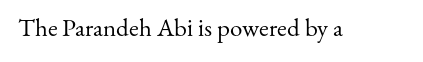
{"italic": "no", "bold": "no", "underline": "no", "letter_spacing": "normal", "letter_spacing_em": 0.0, "glyph_px": 25}
